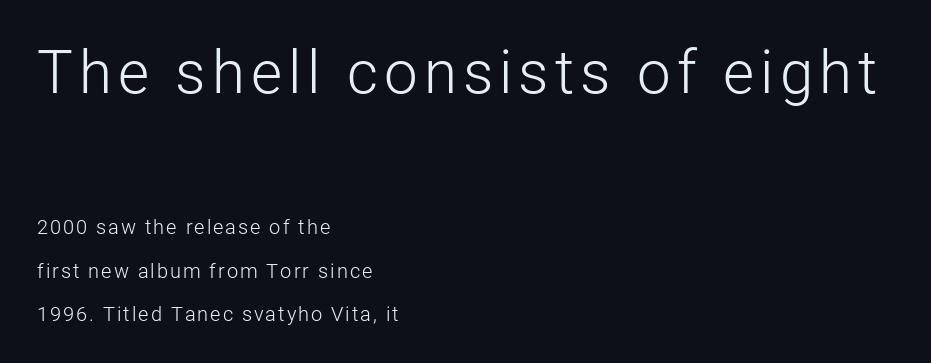
Q: Is the text bold? A: No.
Q: Is the text italic (slanted)? A: No, it is upright.
Q: Is the typeface a serif or a sans-serif typeface? A: Sans-serif.
Q: Is the text underlined? A: No.
Q: How is the paragraph aligned? A: Left-aligned.
Q: Is the spacing between lines tight, normal or loose? A: Loose.
Q: Which block of text is set in a larger size, the first (top) or the second (bottom)? A: The first (top) one.
Q: Width (condensed, normal, or wide)? A: Normal.
Q: Stroke contrast? A: Low.
Q: x-height? A: Medium.
Q: Monospaced? A: No.
